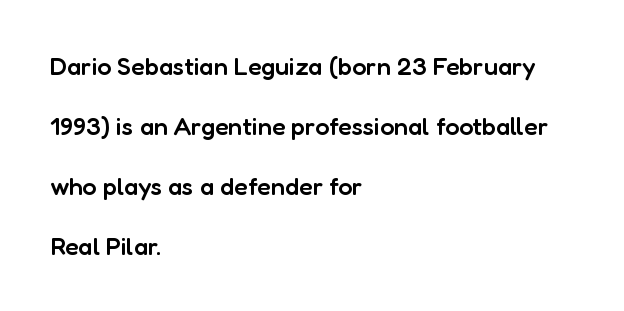
Visually the block forms a straight wall on the left and a jagged coastline on the right. The passage shown stacks its lines with a broad gap. Underline: absent. Spacing between characters is what you'd get straight out of the box.
